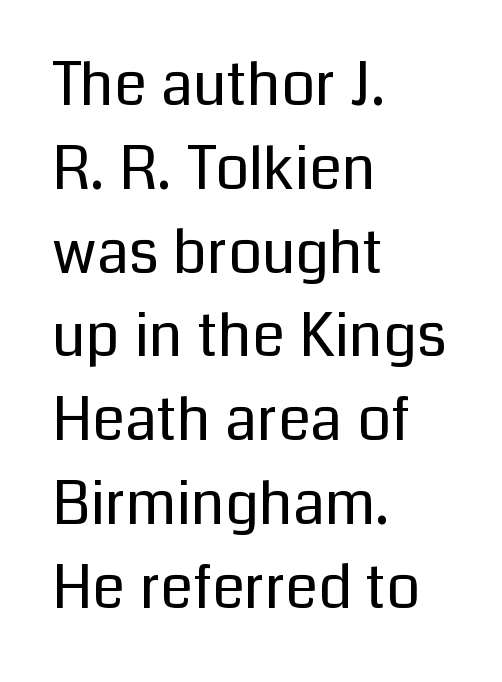
{"serif": "no", "italic": "no", "bold": "no", "weight": "regular", "width": "normal", "stroke_contrast": "low", "x_height": "medium", "monospaced": "no", "underline": "no", "align": "left", "line_spacing": "normal", "line_spacing_ratio": 1.42, "letter_spacing": "normal", "letter_spacing_em": 0.0, "glyph_px": 59}
